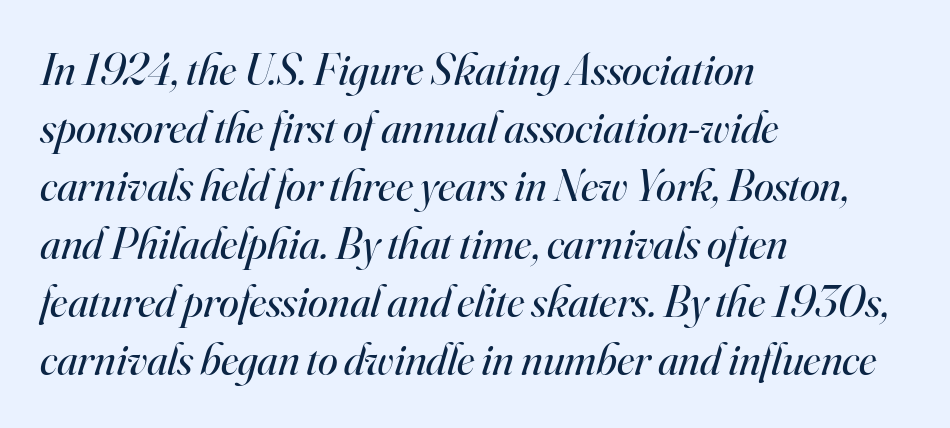
{"serif": "yes", "italic": "yes", "lean": "right", "slant_degrees": 16, "bold": "no", "weight": "regular", "width": "normal", "stroke_contrast": "high", "x_height": "small", "monospaced": "no", "underline": "no", "align": "left", "line_spacing": "normal", "line_spacing_ratio": 1.29, "letter_spacing": "normal", "letter_spacing_em": 0.0, "glyph_px": 45}
